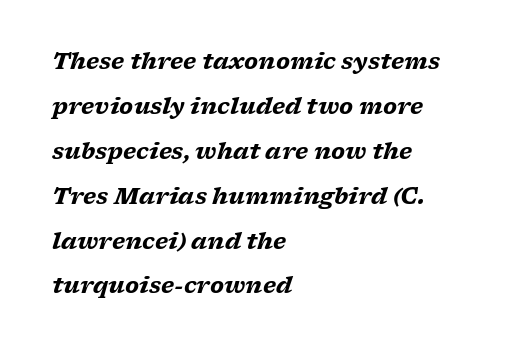
The image shows 22 px bold type, italic (leaning right); set left-aligned, loose line spacing (2.04x), normal letter spacing, not underlined.
